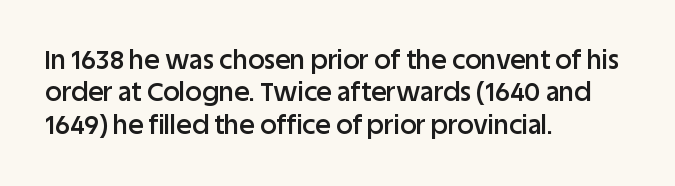
{"italic": "no", "bold": "semi", "underline": "no", "align": "left", "line_spacing": "normal", "line_spacing_ratio": 1.25, "letter_spacing": "normal", "letter_spacing_em": 0.0, "glyph_px": 26}
